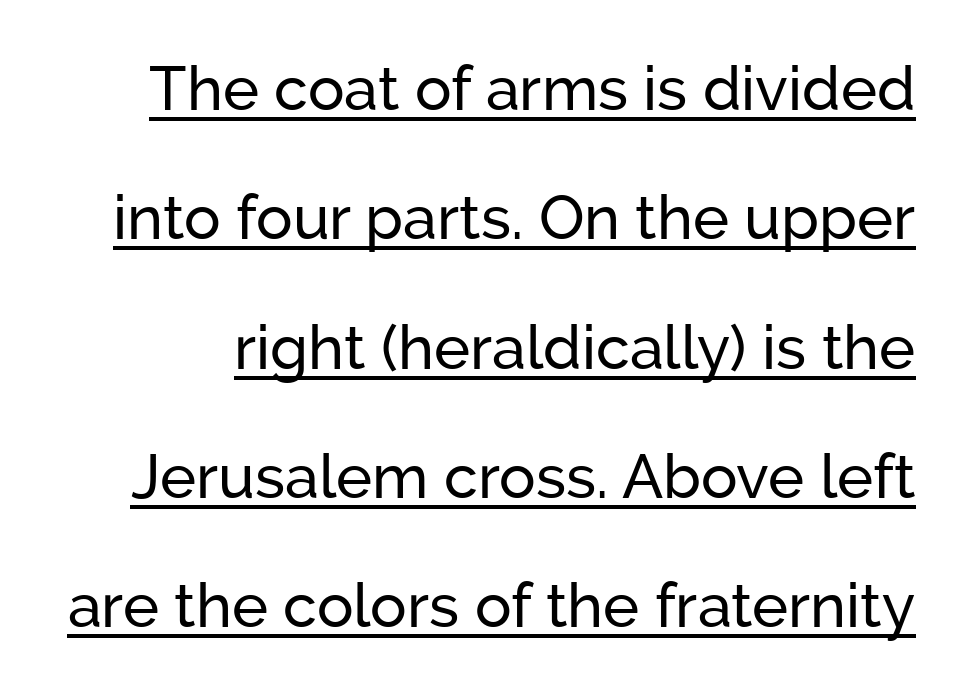
The designer went with a sans here, leaving each stem footless. Quick note: underline on. A typesetter would mark this as roman, not italic. The designer dialed line spacing up above the default. The face used here is proportionally spaced, like ordinary book or web type. Compared with typical body copy, the letter spacing here is the same.
